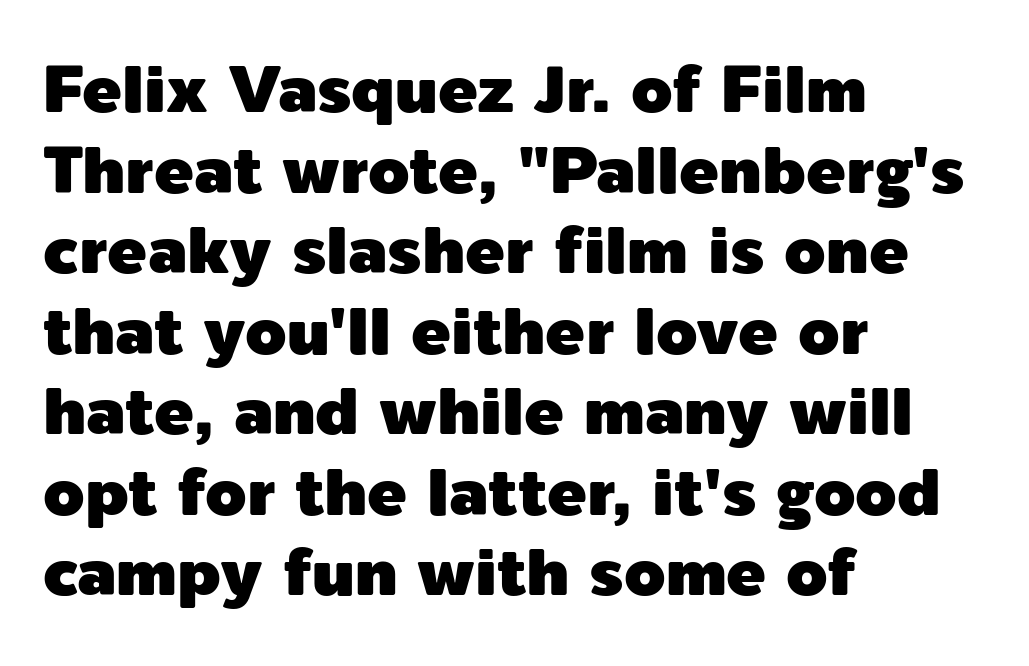
{"serif": "no", "italic": "no", "width": "normal", "x_height": "medium", "monospaced": "no", "underline": "no", "align": "left", "line_spacing_ratio": 1.22, "letter_spacing": "normal", "letter_spacing_em": 0.0, "glyph_px": 66}
